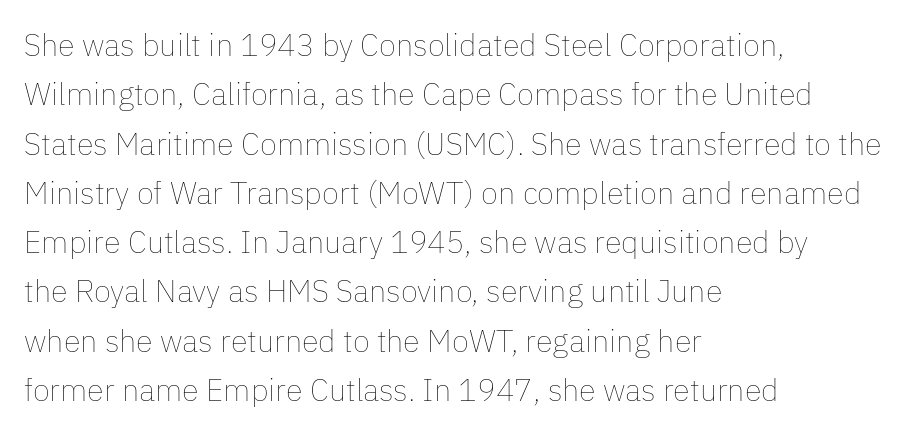
The image shows 31 px thin type, upright; set left-aligned, normal line spacing (1.59x), normal letter spacing, not underlined; low stroke contrast and a medium x-height.
